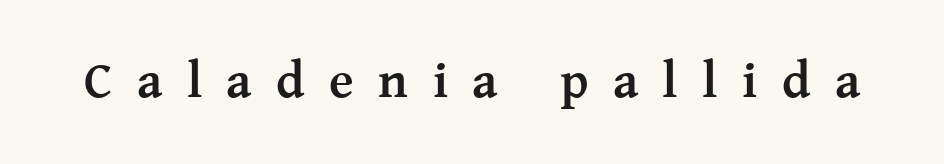
{"serif": "yes", "italic": "no", "bold": "yes", "weight": "semibold", "width": "normal", "stroke_contrast": "medium", "x_height": "medium", "monospaced": "no", "underline": "no", "letter_spacing": "wide", "letter_spacing_em": 0.48, "glyph_px": 51}
